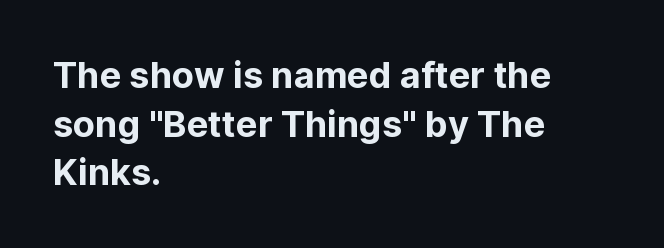
{"serif": "no", "italic": "no", "width": "normal", "stroke_contrast": "low", "x_height": "medium", "monospaced": "no", "underline": "no", "align": "left", "line_spacing": "normal", "line_spacing_ratio": 1.35, "letter_spacing": "normal", "letter_spacing_em": 0.0, "glyph_px": 36}
